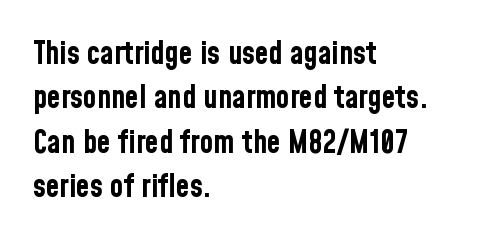
The image shows 31 px bold, condensed sans-serif type, upright; set left-aligned, normal line spacing (1.43x), normal letter spacing, not underlined; low stroke contrast and a medium x-height.
